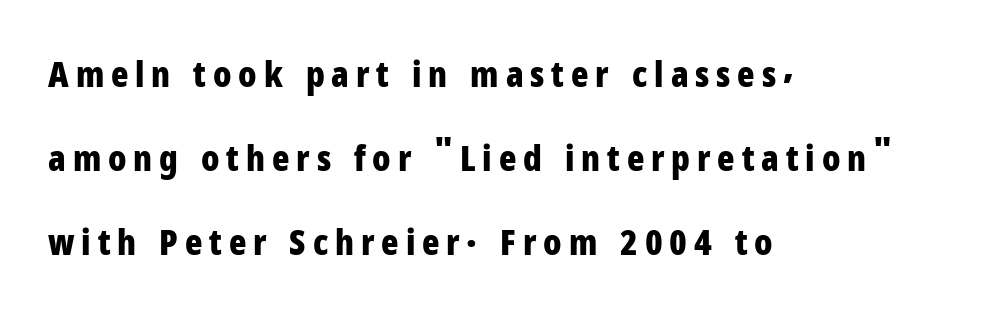
Type without underlining. Is there much room between lines? Yes — plenty of vertical air separates them. Look at the bottom of the vertical strokes: they stop flat, with no serifs. Layout note: lines flush left. Heft: maximum for text — a bold. This is roman type, the default non-slanted kind.
